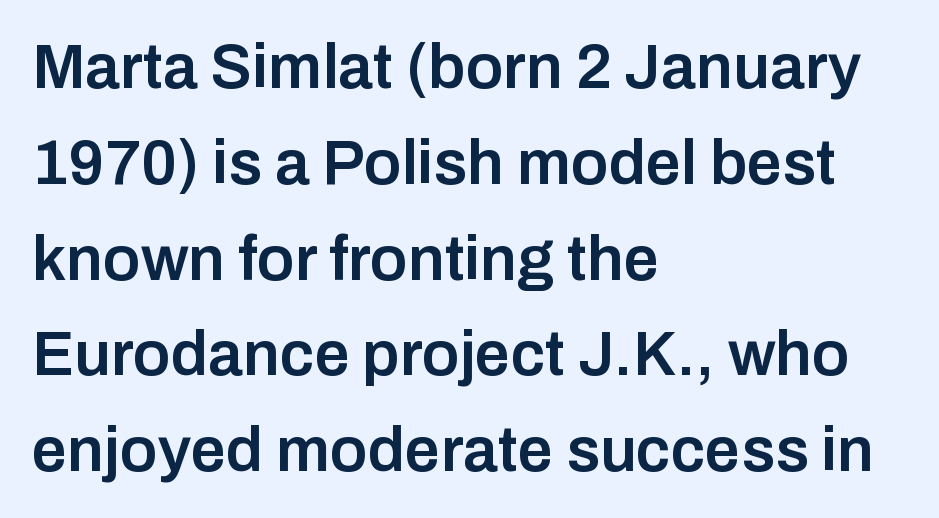
In terms of weight, the rendering is demibold, just under bold. Do the letters lean? They stand straight. No feet cap the strokes, marking this as sans-serif type. Words float on clear page, feet unadorned.
